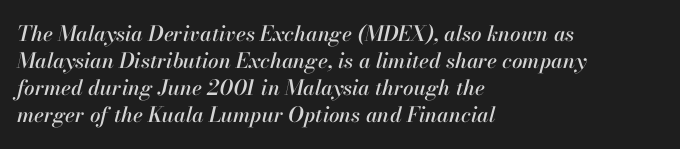
Q: Is the text italic (slanted)? A: Yes, it leans right by about 13 degrees.
Q: Is the text underlined? A: No.
Q: How is the paragraph aligned? A: Left-aligned.
Q: Is the spacing between letters normal or unusually wide? A: Normal.
Q: Is the spacing between lines tight, normal or loose? A: Normal.
